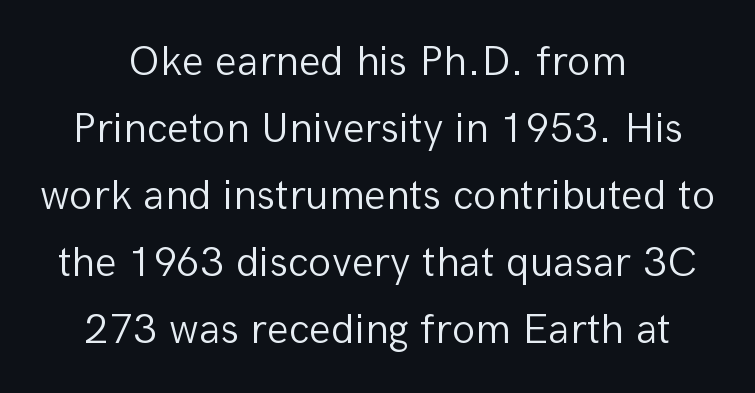
The setting favours the middle, as headings and verse often do. Every character sits straight up, as roman type does. Descenders hang freely into open space. Observe the ordinary spacing: letters are neighbours, not strangers.
